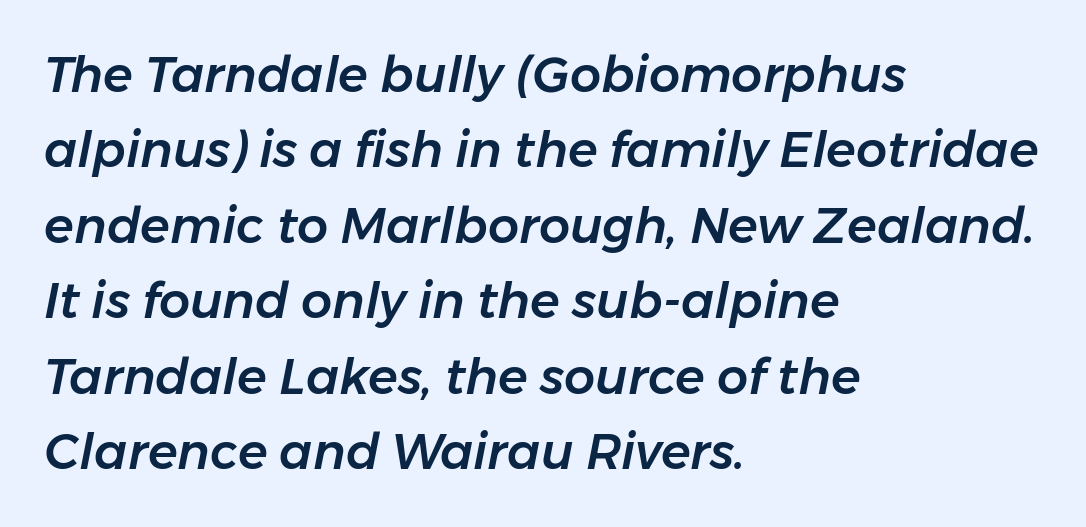
Q: Is the text italic (slanted)? A: Yes, it leans right by about 11 degrees.
Q: Is the text underlined? A: No.
Q: How is the paragraph aligned? A: Left-aligned.
Q: Is the spacing between letters normal or unusually wide? A: Normal.
Q: Is the spacing between lines tight, normal or loose? A: Normal.
Q: Width (condensed, normal, or wide)? A: Normal.
Q: Stroke contrast? A: Low.
Q: x-height? A: Medium.
Q: Monospaced? A: No.
